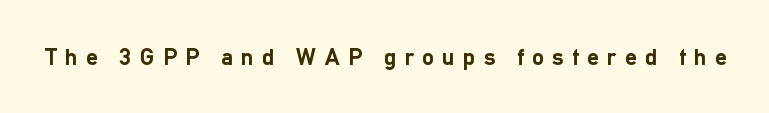
The image shows 24 px bold type, upright; set unusually wide letter spacing (+0.34 em), not underlined.
